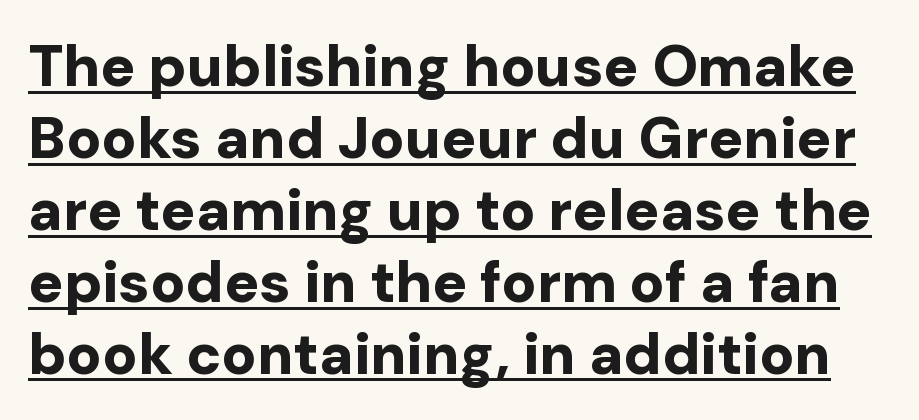
{"serif": "no", "italic": "no", "bold": "yes", "weight": "bold", "width": "normal", "stroke_contrast": "low", "x_height": "medium", "monospaced": "no", "underline": "yes", "line_spacing_ratio": 1.24, "letter_spacing": "normal", "letter_spacing_em": 0.0, "glyph_px": 58}
